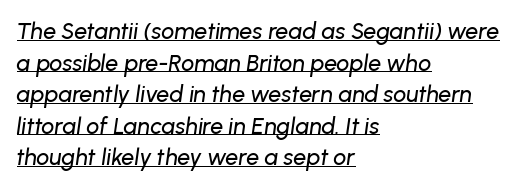
{"italic": "yes", "lean": "right", "slant_degrees": 8, "underline": "yes", "align": "left", "line_spacing": "normal", "line_spacing_ratio": 1.37, "letter_spacing": "normal", "letter_spacing_em": 0.0, "glyph_px": 23}
